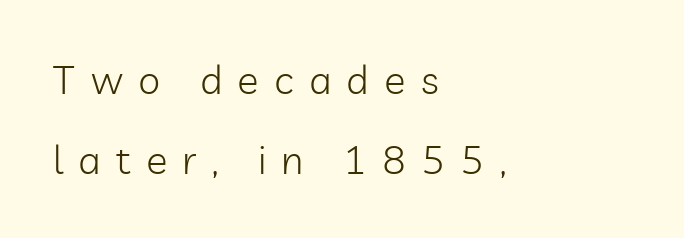
Q: Is the text bold? A: No.
Q: Is the text italic (slanted)? A: No, it is upright.
Q: Is the typeface a serif or a sans-serif typeface? A: Sans-serif.
Q: Is the text underlined? A: No.
Q: How is the paragraph aligned? A: Left-aligned.
Q: Is the spacing between letters normal or unusually wide? A: Unusually wide.
Q: Is the spacing between lines tight, normal or loose? A: Loose.
Q: Width (condensed, normal, or wide)? A: Normal.
Q: Stroke contrast? A: Low.
Q: x-height? A: Medium.
Q: Monospaced? A: No.
